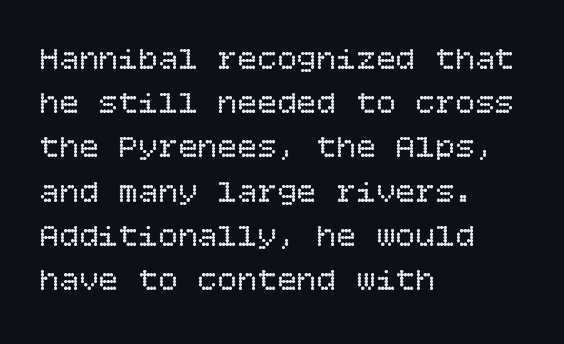
Q: Is the text bold? A: No.
Q: Is the text italic (slanted)? A: No, it is upright.
Q: Is the text underlined? A: No.
Q: How is the paragraph aligned? A: Left-aligned.
Q: Is the spacing between letters normal or unusually wide? A: Normal.
Q: Is the spacing between lines tight, normal or loose? A: Normal.
Q: Width (condensed, normal, or wide)? A: Normal.
Q: Stroke contrast? A: Low.
Q: x-height? A: Large.
